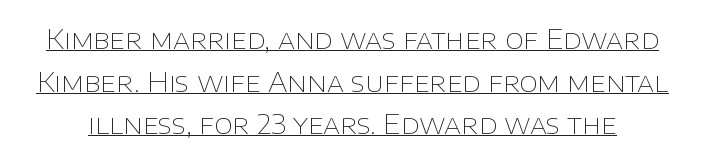
These characters rest on top of a visible drawn line. Summary of vertical rhythm: regular, with standard interline spacing. Characters remain perfectly vertical along every line. The face looks like a standard text weight, possibly lighter. Spacing between characters is what you'd get straight out of the box.
